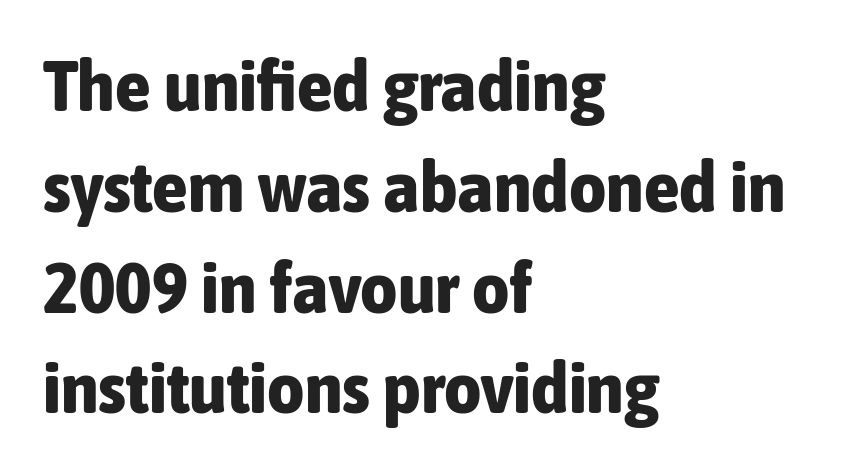
The image shows 72 px bold, condensed sans-serif type, upright; set left-aligned, normal line spacing (1.4x), normal letter spacing, not underlined; low stroke contrast and a medium x-height.
